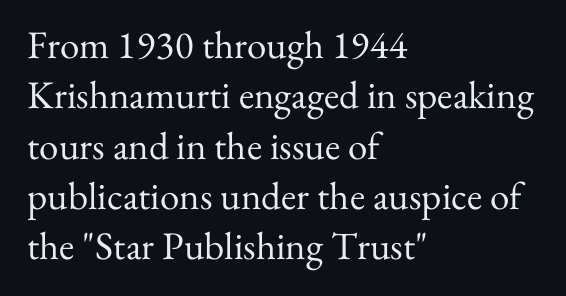
Q: Is the text bold? A: No.
Q: Is the text italic (slanted)? A: No, it is upright.
Q: Is the typeface a serif or a sans-serif typeface? A: Serif.
Q: Is the text underlined? A: No.
Q: How is the paragraph aligned? A: Left-aligned.
Q: Is the spacing between letters normal or unusually wide? A: Normal.
Q: Is the spacing between lines tight, normal or loose? A: Normal.
Q: Width (condensed, normal, or wide)? A: Normal.
Q: Stroke contrast? A: Medium.
Q: x-height? A: Small.
Q: Monospaced? A: No.
